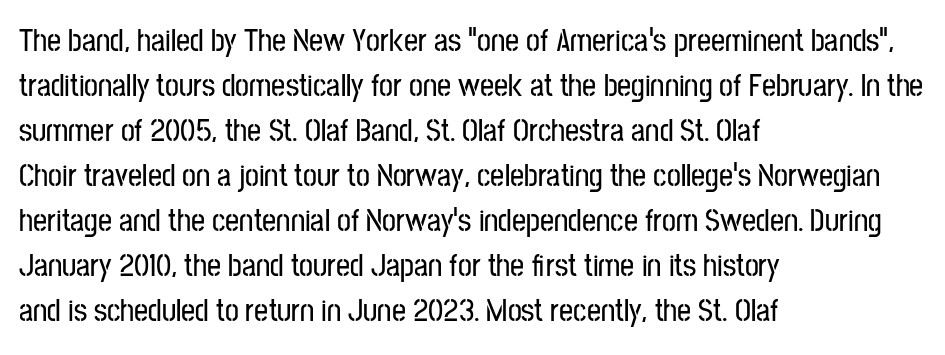
Q: Is the text italic (slanted)? A: No, it is upright.
Q: Is the typeface a serif or a sans-serif typeface? A: Sans-serif.
Q: Is the text underlined? A: No.
Q: How is the paragraph aligned? A: Left-aligned.
Q: Is the spacing between letters normal or unusually wide? A: Normal.
Q: Is the spacing between lines tight, normal or loose? A: Normal.
Q: Width (condensed, normal, or wide)? A: Condensed.
Q: Stroke contrast? A: Low.
Q: x-height? A: Medium.
Q: Monospaced? A: No.
